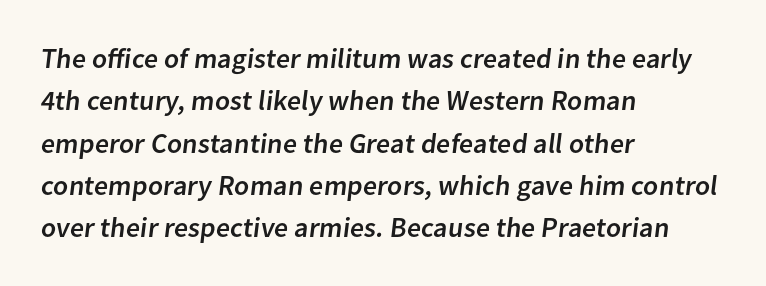
{"serif": "no", "width": "normal", "stroke_contrast": "low", "x_height": "medium", "monospaced": "no", "underline": "no", "align": "left", "line_spacing": "normal", "line_spacing_ratio": 1.51, "letter_spacing": "normal", "letter_spacing_em": 0.0, "glyph_px": 28}
